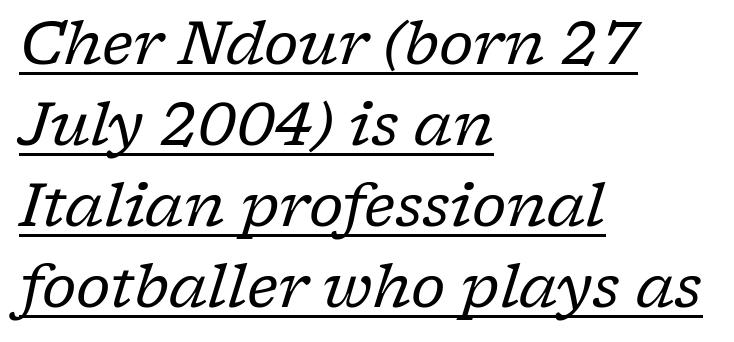
{"serif": "yes", "italic": "yes", "lean": "right", "slant_degrees": 17, "bold": "no", "weight": "regular", "width": "normal", "stroke_contrast": "low", "x_height": "medium", "monospaced": "no", "underline": "yes", "align": "left", "line_spacing": "normal", "line_spacing_ratio": 1.35, "letter_spacing": "normal", "letter_spacing_em": 0.0, "glyph_px": 60}
